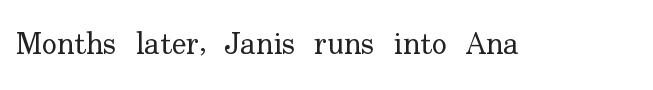
A typesetter would label this face a serif. Every stem runs plumb, perpendicular to the baseline. Nobody touched the tracking dial on this one. No word sits above an underline.
